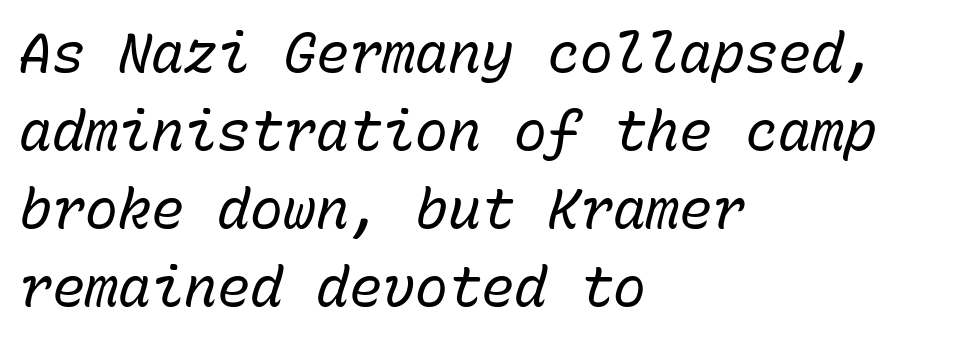
Think standard paragraph weight, or any step lighter than that. Regarding leading, the lines here are spaced in the standard way. Underlining? Definitely not there. Tracking value appears to be zero — textbook default spacing. Spacing verdict: monospaced, one width for all characters. The typography opts for an oblique posture over an upright one.
